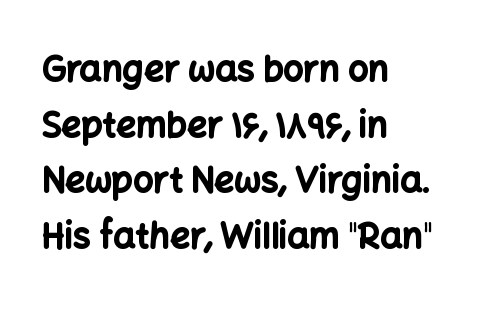
This sample has the flowing, uneven cadence of proportional lettering. The strokes are fattened all the way to bold. Here the glyphs are tracked normally, forming tight word shapes. Just letters on the line, the space beneath them empty. Regarding leading, the lines here are spaced in the standard way.
